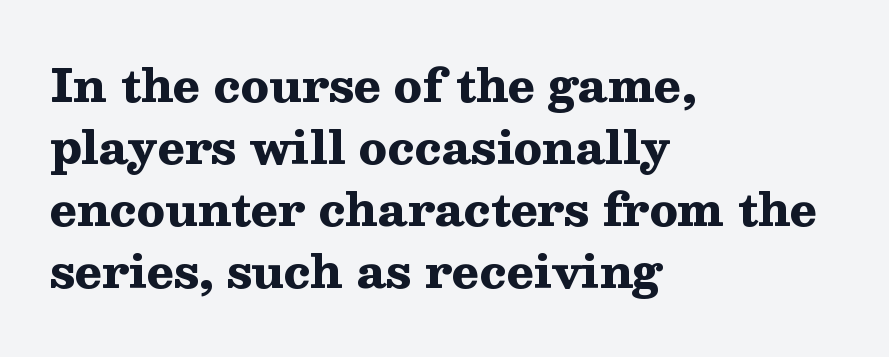
Q: Is the text bold? A: Yes.
Q: Is the text italic (slanted)? A: No, it is upright.
Q: Is the typeface a serif or a sans-serif typeface? A: Serif.
Q: Is the text underlined? A: No.
Q: How is the paragraph aligned? A: Left-aligned.
Q: Is the spacing between letters normal or unusually wide? A: Normal.
Q: Is the spacing between lines tight, normal or loose? A: Normal.
Q: Width (condensed, normal, or wide)? A: Wide.
Q: Stroke contrast? A: Medium.
Q: x-height? A: Medium.
Q: Monospaced? A: No.
